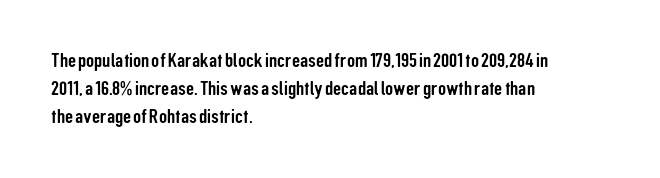
The image shows 20 px text type, upright; set left-aligned, normal line spacing (1.4x), normal letter spacing, not underlined.
